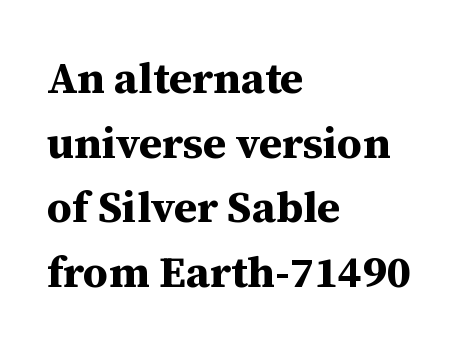
{"serif": "yes", "italic": "no", "bold": "yes", "weight": "bold", "width": "normal", "stroke_contrast": "medium", "x_height": "medium", "monospaced": "no", "underline": "no", "align": "left", "line_spacing": "normal", "line_spacing_ratio": 1.47, "letter_spacing": "normal", "letter_spacing_em": 0.0, "glyph_px": 44}
